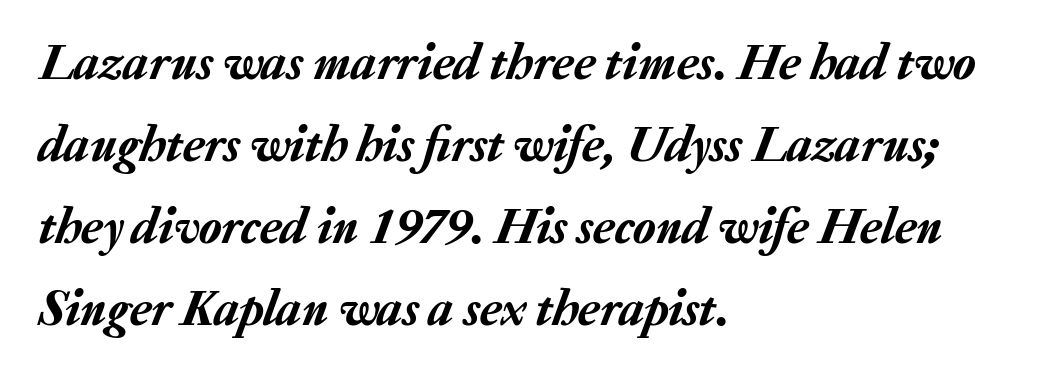
{"italic": "yes", "lean": "right", "slant_degrees": 20, "width": "normal", "stroke_contrast": "low", "x_height": "medium", "monospaced": "no", "underline": "no", "align": "left", "line_spacing": "normal", "line_spacing_ratio": 1.58, "letter_spacing": "normal", "letter_spacing_em": 0.0, "glyph_px": 52}
